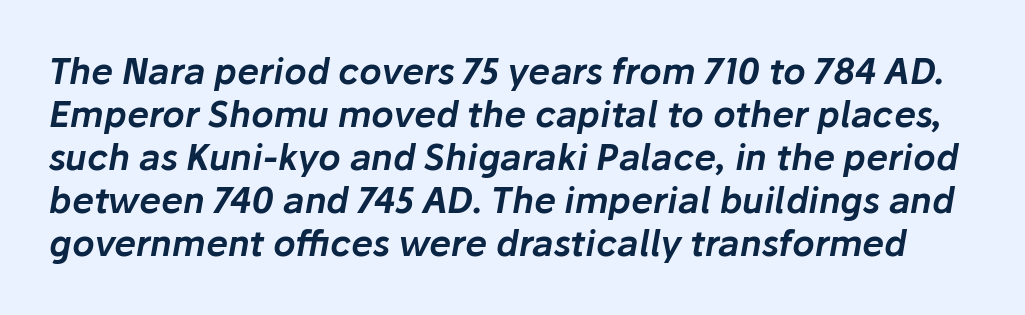
The image shows 35 px text type, italic (leaning right); set line spacing 1.23x, normal letter spacing, not underlined; low stroke contrast and a medium x-height.
